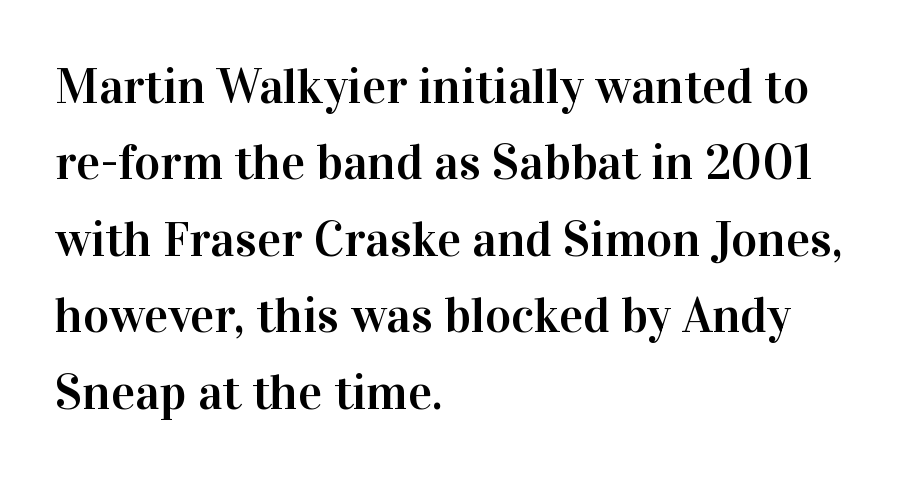
The image shows 50 px serif type, upright; set left-aligned, normal line spacing (1.53x), normal letter spacing, not underlined; high stroke contrast and a medium x-height.
